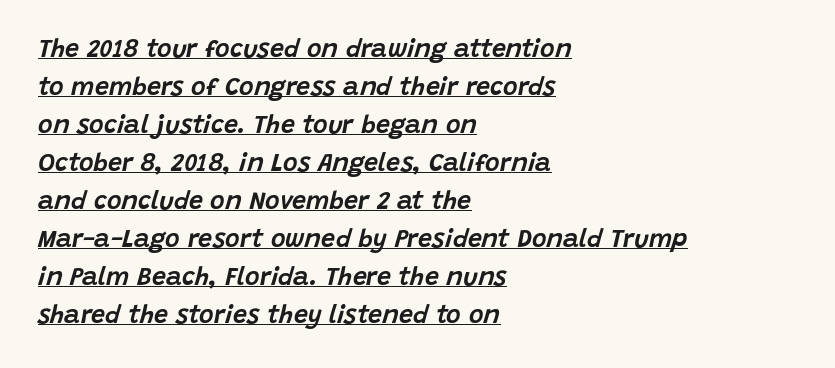
These lines sit exactly where default settings would place them. The compositor pushed each line to the left boundary. The tracking reads as untouched default to a designer's eye. Tall strokes in this sample are angled rather than plumb.
